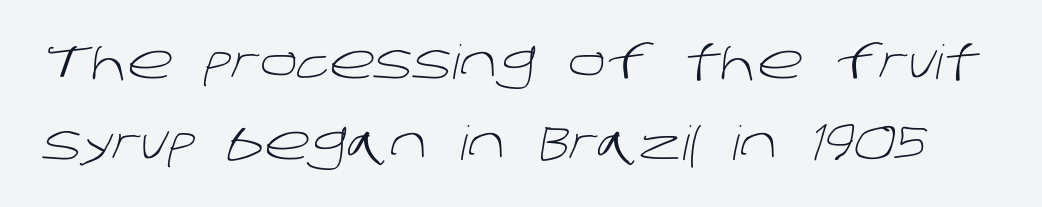
{"serif": "no", "bold": "no", "weight": "light", "width": "normal", "stroke_contrast": "low", "x_height": "large", "monospaced": "no", "underline": "no", "line_spacing_ratio": 1.72, "letter_spacing": "normal", "letter_spacing_em": 0.0, "glyph_px": 47}
